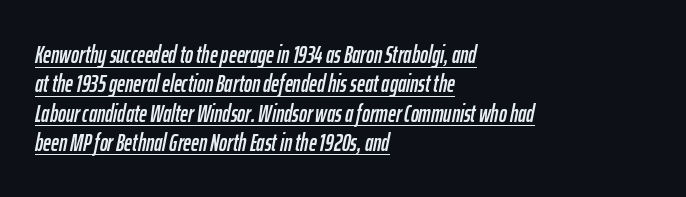
Observe the lean: these are italic letterforms. Emphasis is given by a line drawn under the lettering. The rendering anchors every line to the left-hand side. In terms of letterspacing, this is plain default setting.
